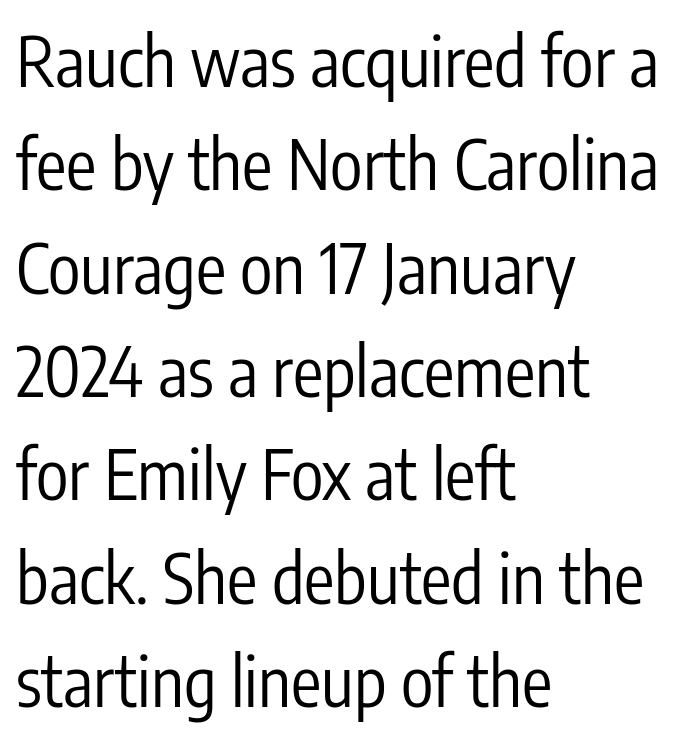
Q: Is the text bold? A: No.
Q: Is the text italic (slanted)? A: No, it is upright.
Q: Is the typeface a serif or a sans-serif typeface? A: Sans-serif.
Q: Is the text underlined? A: No.
Q: How is the paragraph aligned? A: Left-aligned.
Q: Is the spacing between letters normal or unusually wide? A: Normal.
Q: Is the spacing between lines tight, normal or loose? A: Normal.
Q: Width (condensed, normal, or wide)? A: Condensed.
Q: Stroke contrast? A: Low.
Q: x-height? A: Medium.
Q: Monospaced? A: No.
